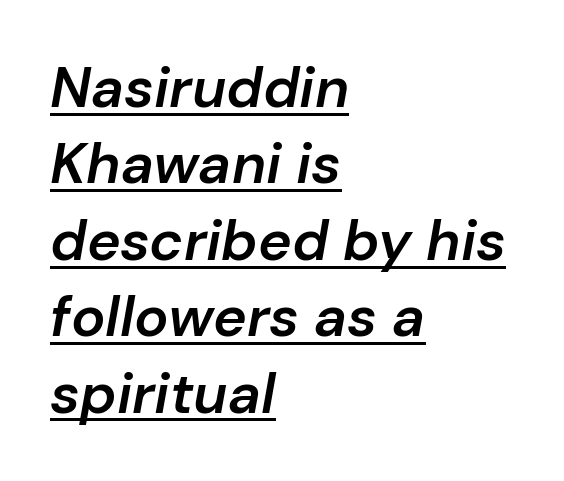
The face used here has a pronounced slope to its letters. All the whitespace from short lines collects on the right. The rendering uses a moderate line-height, typical for paragraphs. These words are printed semibold, heavier than regular yet not bold. The letterforms sit shoulder to shoulder at normal distance. Each letter keeps its own natural width here, so spacing adapts to shape.
